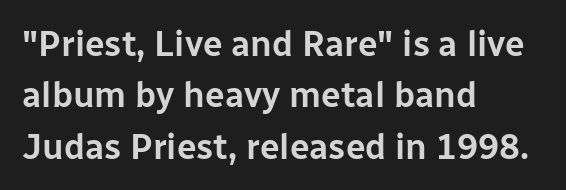
These lines keep a tight, regular rhythm from letter to letter. Teacher's note: observe the even left margin — that is flush-left alignment. Check the space under the baseline: it is left empty. Each letter's strokes conclude bluntly, with no projecting serifs. Is this a fixed-width face? No — the glyphs have proportional, varying widths.
